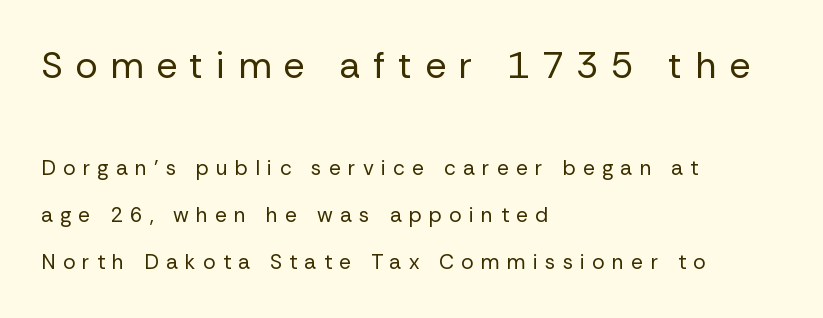
The image shows 37 px regular-weight sans-serif type, upright; set left-aligned, loose line spacing (2.25x), unusually wide letter spacing (+0.34 em), not underlined; the first (top) block is 1.76x larger; low stroke contrast and a medium x-height.
